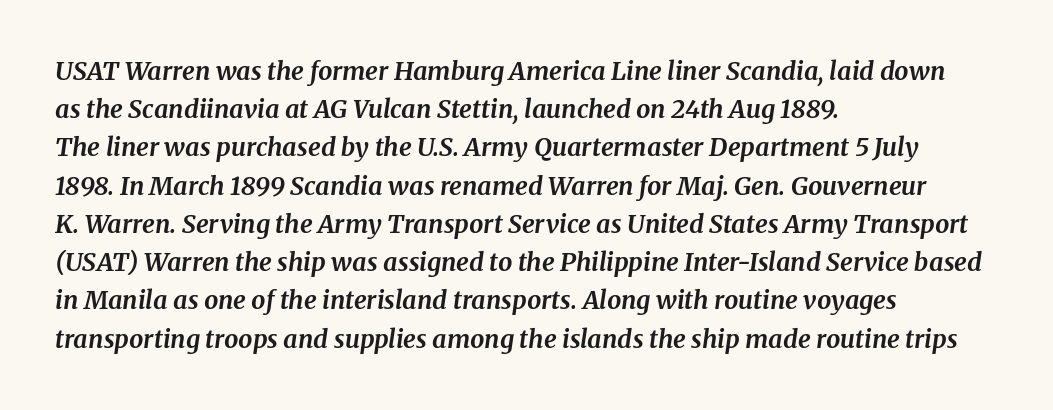
Is there much room between lines? A standard amount, neither cramped nor airy. When letters slant like this, we call the style italic. Tracking here is standard; glyphs follow each other at the usual distance. The passage shown is not underscored anywhere. I'd describe the lettering as bold — thick and assertive.
